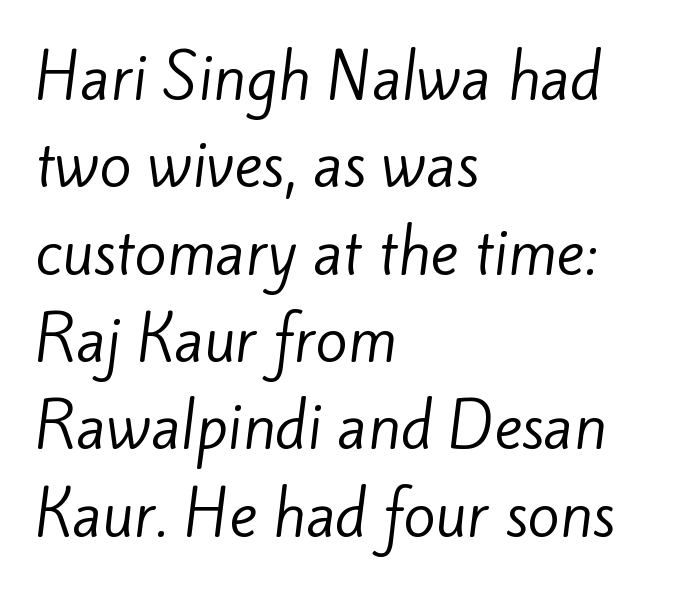
Q: Is the text bold? A: No.
Q: Is the typeface a serif or a sans-serif typeface? A: Sans-serif.
Q: Is the text underlined? A: No.
Q: How is the paragraph aligned? A: Left-aligned.
Q: Is the spacing between letters normal or unusually wide? A: Normal.
Q: Is the spacing between lines tight, normal or loose? A: Normal.
Q: Width (condensed, normal, or wide)? A: Normal.
Q: Stroke contrast? A: Low.
Q: x-height? A: Small.
Q: Monospaced? A: No.
